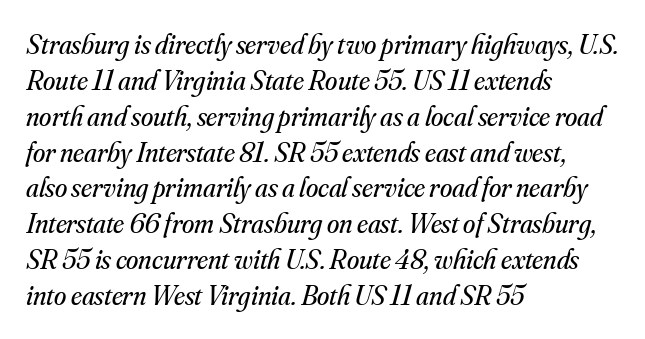
A serif font was chosen for this passage. This is oblique type, the kind used for emphasis or titles. If you measured baseline to baseline, you'd find a middling distance. Think standard paragraph weight, or any step lighter than that. Each letter keeps its own natural width here, so spacing adapts to shape.
